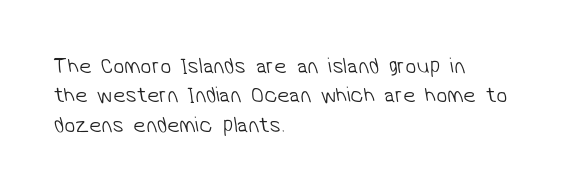
The image shows 22 px text type; set left-aligned, normal line spacing (1.34x), normal letter spacing, not underlined.
